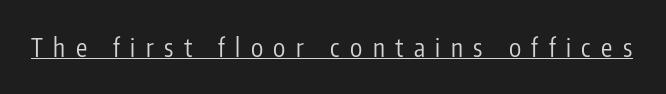
Stem width sits at or under what a default text font uses. Characters follow at a spacing far wider than the type designer built in. Students, observe the line beneath the letters — that is underlining. Ascenders rise straight up at ninety degrees.
